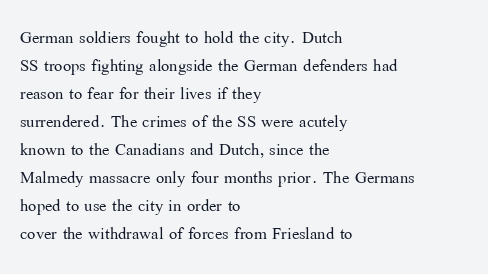
{"italic": "no", "bold": "no", "underline": "no", "align": "left", "line_spacing": "normal", "line_spacing_ratio": 1.27, "letter_spacing": "normal", "letter_spacing_em": 0.0, "glyph_px": 22}
